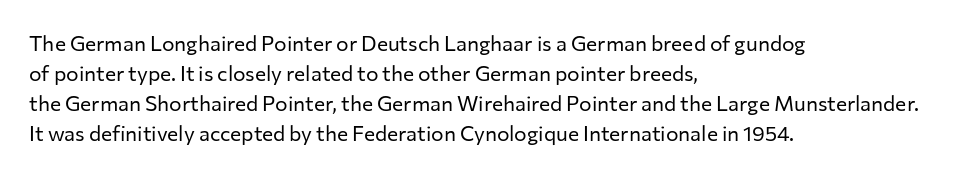
The image shows 21 px text type, upright; set left-aligned, normal line spacing (1.43x), normal letter spacing, not underlined.
